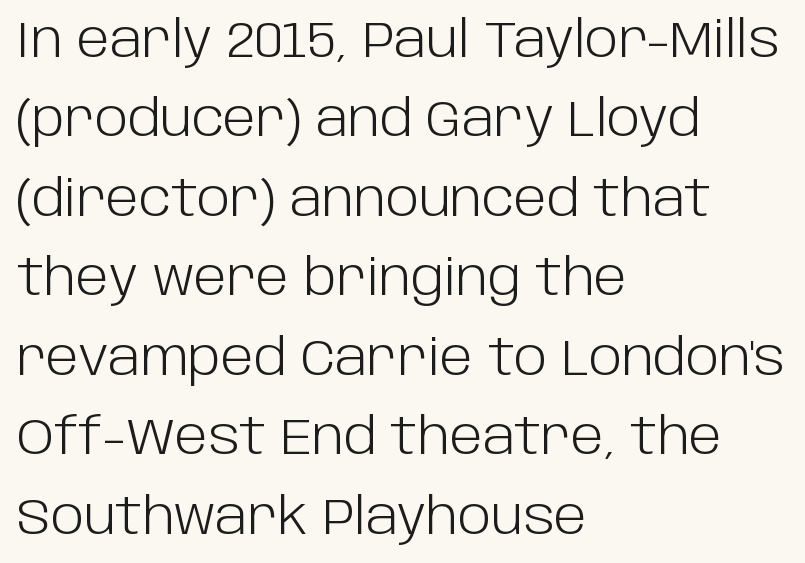
Q: Is the text bold? A: No.
Q: Is the text italic (slanted)? A: No, it is upright.
Q: Is the typeface a serif or a sans-serif typeface? A: Sans-serif.
Q: Is the text underlined? A: No.
Q: How is the paragraph aligned? A: Left-aligned.
Q: Is the spacing between letters normal or unusually wide? A: Normal.
Q: Is the spacing between lines tight, normal or loose? A: Normal.
Q: Width (condensed, normal, or wide)? A: Normal.
Q: Stroke contrast? A: Low.
Q: x-height? A: Large.
Q: Monospaced? A: No.
